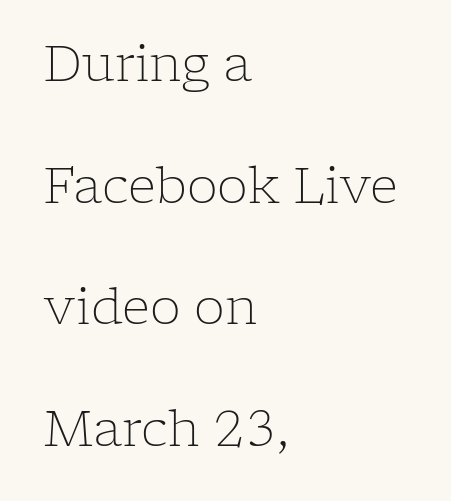
The image shows 49 px light serif type, upright; set left-aligned, loose line spacing (2.48x), normal letter spacing, not underlined; low stroke contrast and a medium x-height.
